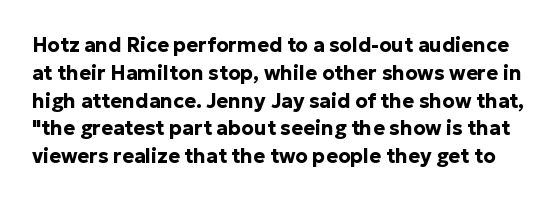
{"italic": "no", "bold": "yes", "underline": "no", "line_spacing": "normal", "line_spacing_ratio": 1.39, "letter_spacing": "normal", "letter_spacing_em": 0.0, "glyph_px": 20}
